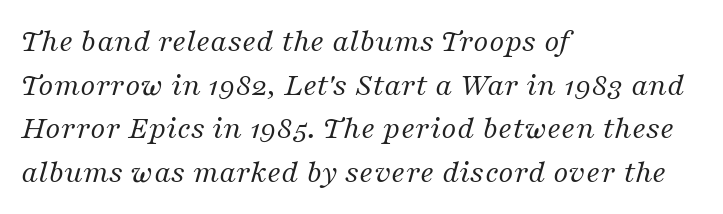
The image shows 33 px regular-weight serif type, italic (leaning right); set left-aligned, normal line spacing (1.32x), normal letter spacing, not underlined; medium stroke contrast and a medium x-height.
